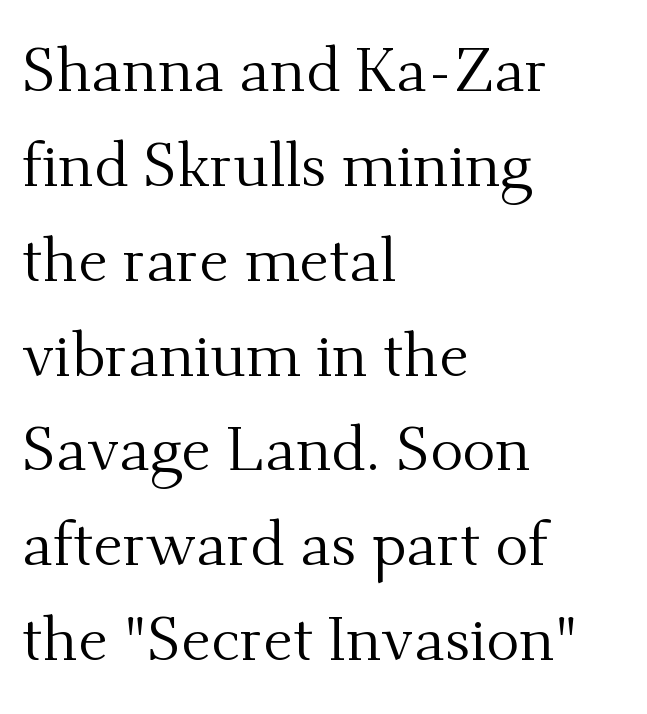
{"serif": "yes", "italic": "no", "bold": "no", "weight": "regular", "width": "normal", "stroke_contrast": "medium", "x_height": "small", "monospaced": "no", "underline": "no", "align": "left", "line_spacing": "normal", "line_spacing_ratio": 1.53, "letter_spacing": "normal", "letter_spacing_em": 0.0, "glyph_px": 62}
